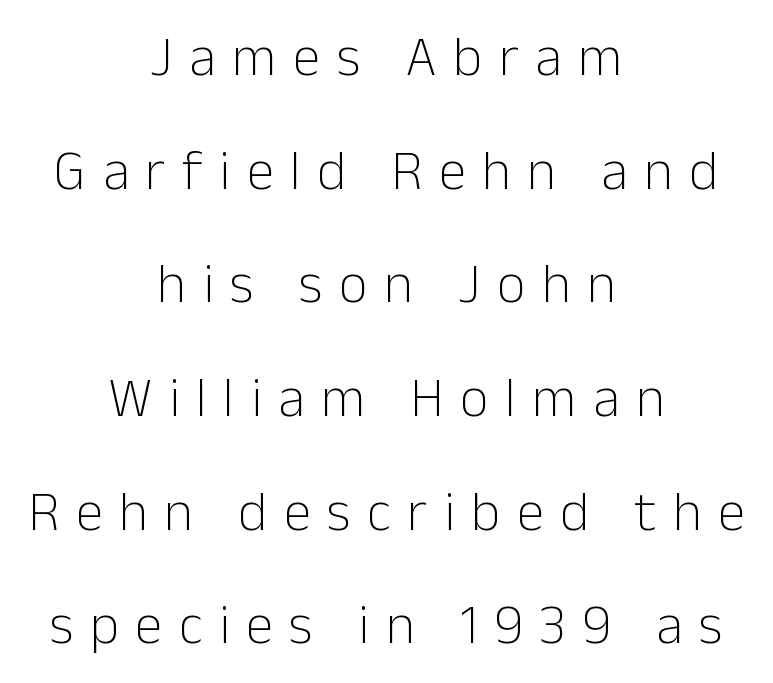
Nothing heavy about these letters — not bold at all. Observe the absence of serifs on each vertical stroke in this sample. Each word looks stretched out because of the extra space between its letters. Quick note: underline off.
